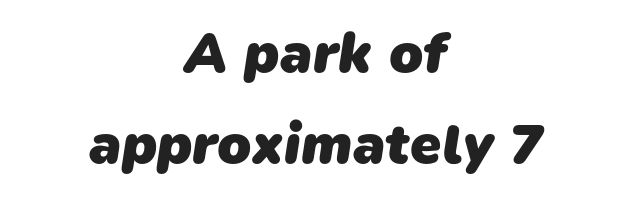
{"serif": "no", "bold": "yes", "weight": "heavy", "width": "normal", "stroke_contrast": "low", "x_height": "medium", "monospaced": "no", "underline": "no", "align": "center", "line_spacing": "normal", "line_spacing_ratio": 1.63, "letter_spacing": "normal", "letter_spacing_em": 0.0, "glyph_px": 56}
